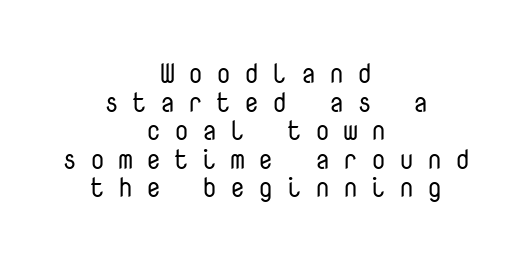
The image shows 27 px text type, upright; set centered, tight line spacing (1.06x), unusually wide letter spacing (+0.48 em), not underlined.
